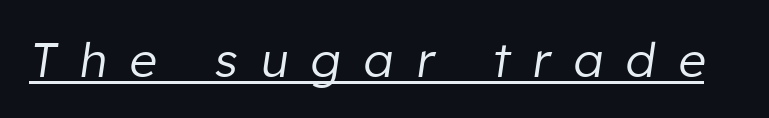
The image shows 48 px regular-weight type, italic (leaning right); set unusually wide letter spacing (+0.47 em), underlined; low stroke contrast and a medium x-height.
